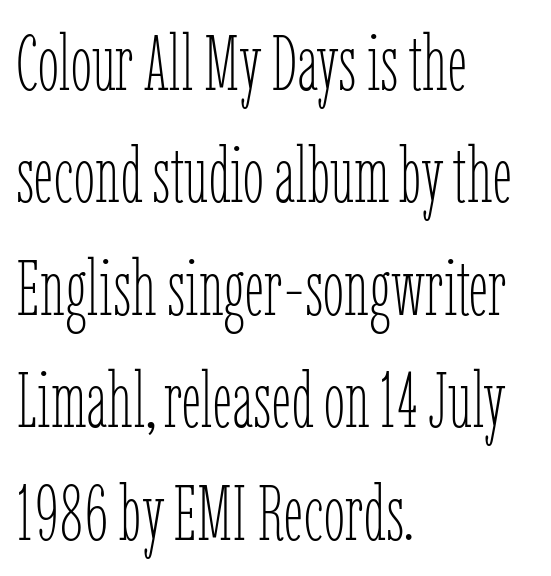
Stroke thickness stays within the range of a standard reading face or lighter. Rule under the text: the space is simply empty. The paragraph shown leans on its left margin. The passage shown stacks its lines at a standard gap. This rendering leaves character spacing at its baseline value.
